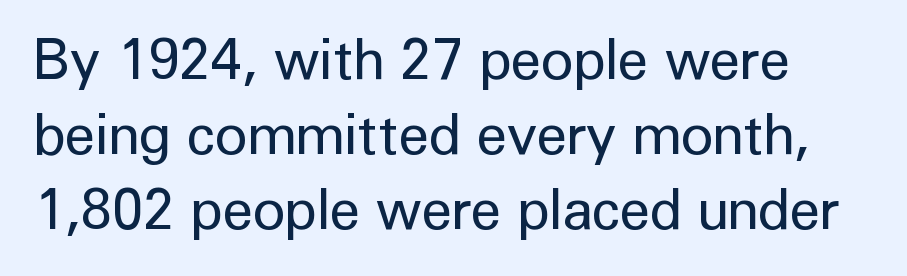
The image shows 56 px regular-weight sans-serif type, upright; set normal line spacing (1.34x), normal letter spacing, not underlined; low stroke contrast and a medium x-height.
